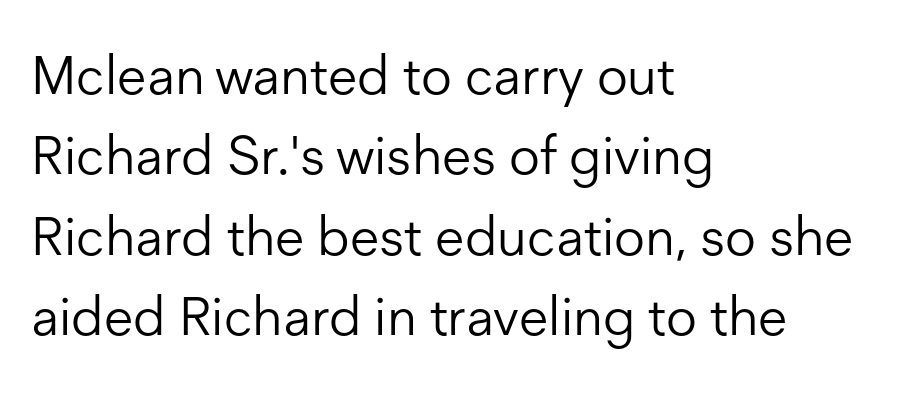
{"serif": "no", "italic": "no", "bold": "no", "weight": "light", "width": "normal", "stroke_contrast": "low", "x_height": "medium", "monospaced": "no", "underline": "no", "align": "left", "line_spacing": "normal", "line_spacing_ratio": 1.49, "letter_spacing": "normal", "letter_spacing_em": 0.0, "glyph_px": 54}
